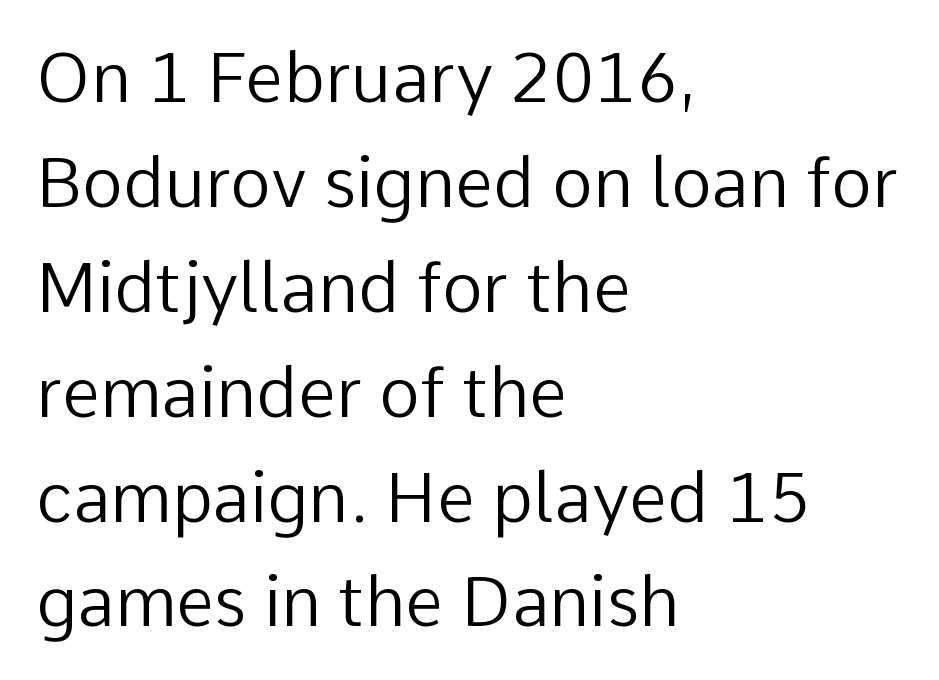
Q: Is the text bold? A: No.
Q: Is the text italic (slanted)? A: No, it is upright.
Q: Is the typeface a serif or a sans-serif typeface? A: Sans-serif.
Q: Is the text underlined? A: No.
Q: How is the paragraph aligned? A: Left-aligned.
Q: Is the spacing between letters normal or unusually wide? A: Normal.
Q: Is the spacing between lines tight, normal or loose? A: Normal.
Q: Width (condensed, normal, or wide)? A: Normal.
Q: Stroke contrast? A: Low.
Q: x-height? A: Medium.
Q: Monospaced? A: No.
